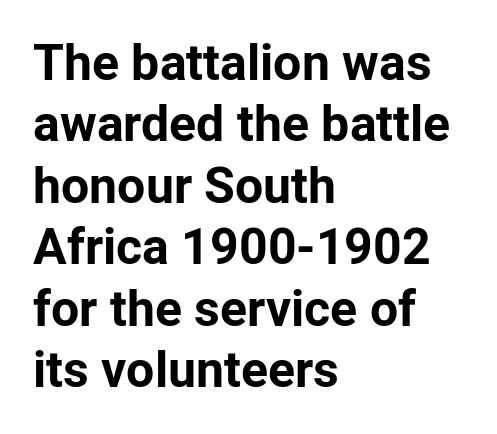
{"serif": "no", "italic": "no", "bold": "yes", "weight": "bold", "width": "normal", "stroke_contrast": "low", "x_height": "medium", "monospaced": "no", "underline": "no", "align": "left", "line_spacing_ratio": 1.23, "letter_spacing": "normal", "letter_spacing_em": 0.0, "glyph_px": 50}
